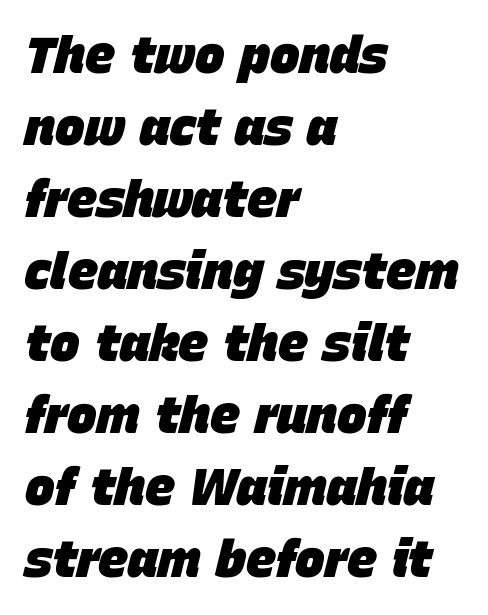
Q: Is the text bold? A: Yes.
Q: Is the text italic (slanted)? A: Yes, it leans right by about 15 degrees.
Q: Is the text underlined? A: No.
Q: How is the paragraph aligned? A: Left-aligned.
Q: Is the spacing between letters normal or unusually wide? A: Normal.
Q: Is the spacing between lines tight, normal or loose? A: Normal.
Q: Width (condensed, normal, or wide)? A: Normal.
Q: Stroke contrast? A: Low.
Q: x-height? A: Large.
Q: Monospaced? A: No.
